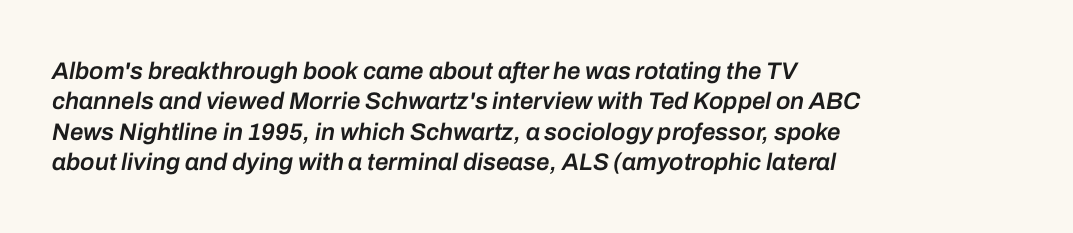
{"italic": "yes", "lean": "right", "slant_degrees": 10, "bold": "semi", "underline": "no", "align": "left", "line_spacing": "normal", "line_spacing_ratio": 1.27, "letter_spacing": "normal", "letter_spacing_em": 0.0, "glyph_px": 24}
